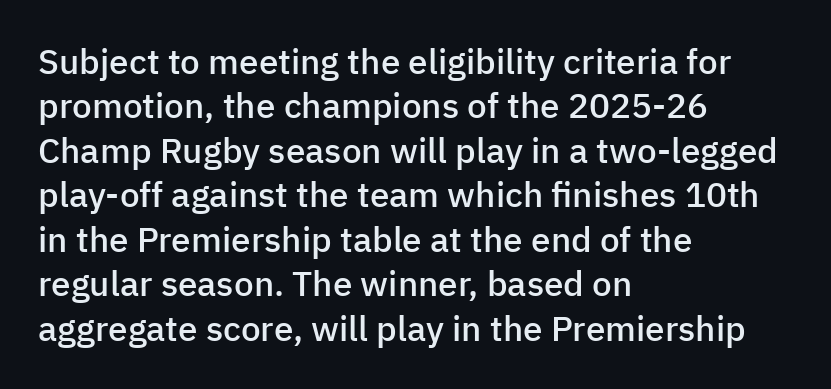
The image shows 35 px semibold sans-serif type, upright; set left-aligned, normal line spacing (1.27x), normal letter spacing, not underlined; low stroke contrast and a medium x-height.
